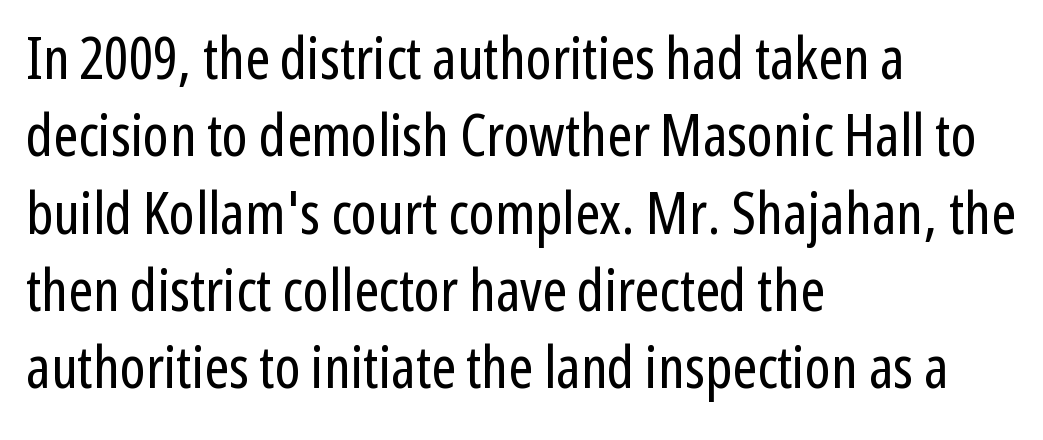
Line starts are locked; line ends wander. The passage shown is typed in a proportional face where columns would drift. How are the letters spaced? Ordinarily, with no added tracking. Weight: regular or lighter. Note: no serifs on the glyphs.
